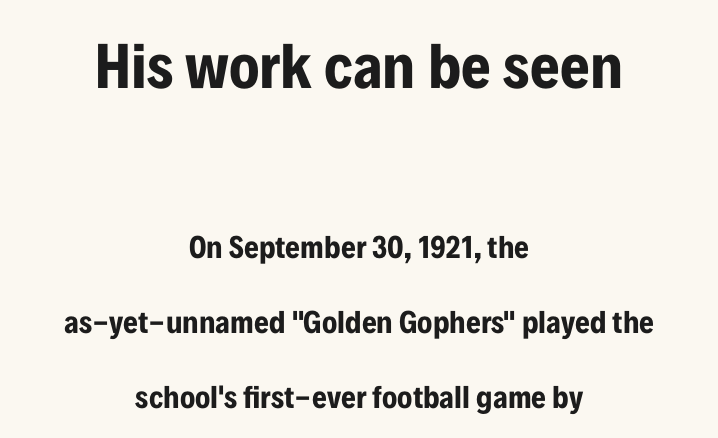
{"serif": "no", "italic": "no", "bold": "yes", "weight": "bold", "width": "condensed", "stroke_contrast": "low", "x_height": "medium", "monospaced": "no", "underline": "no", "align": "center", "line_spacing": "loose", "line_spacing_ratio": 2.35, "letter_spacing": "normal", "letter_spacing_em": 0.0, "larger_block": "first", "size_ratio": 2.0, "glyph_px": 64}
